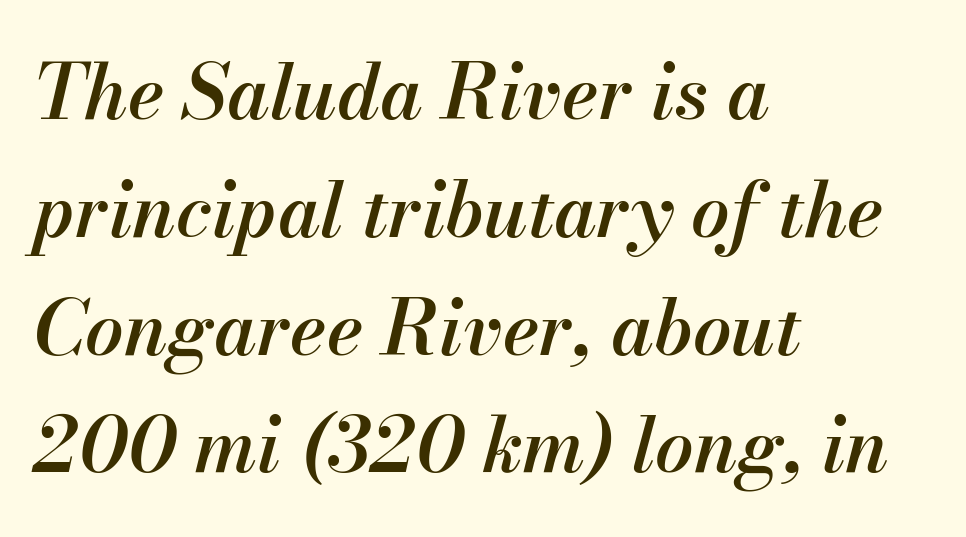
{"italic": "yes", "lean": "right", "slant_degrees": 13, "bold": "semi", "weight": "semibold", "width": "normal", "stroke_contrast": "medium", "x_height": "small", "monospaced": "no", "underline": "no", "align": "left", "line_spacing": "normal", "line_spacing_ratio": 1.55, "letter_spacing": "normal", "letter_spacing_em": 0.0, "glyph_px": 76}
